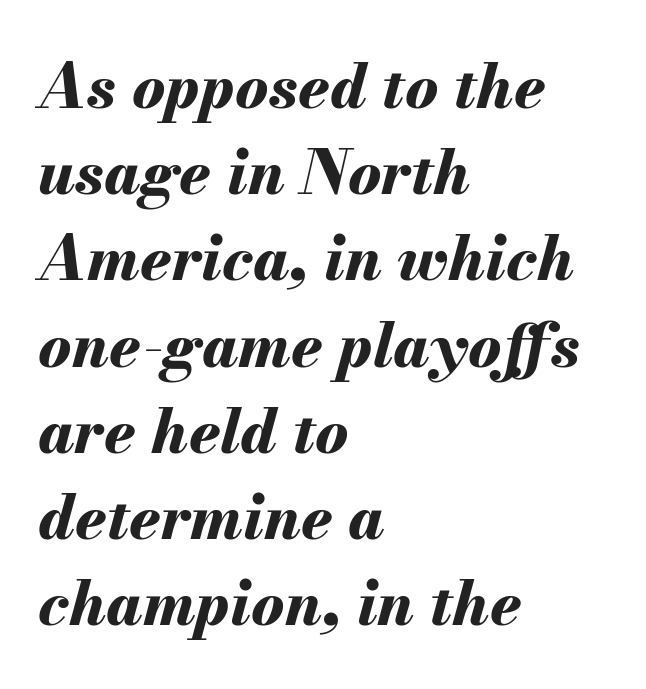
The image shows 62 px bold type, italic (leaning right); set left-aligned, normal line spacing (1.39x), normal letter spacing, not underlined; medium stroke contrast and a small x-height.
